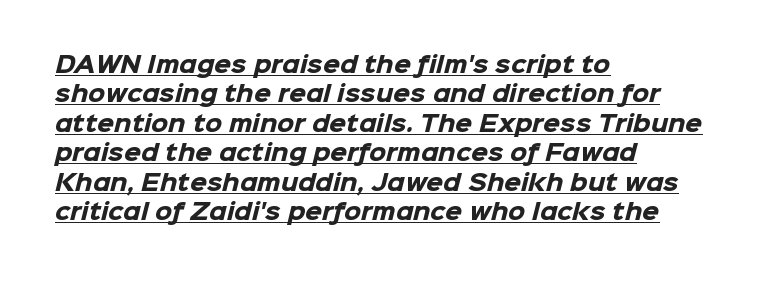
What stands out about the letter spacing? Nothing — it is the standard amount. Honestly, the row spacing looks completely unremarkable. The words here are underlined. Does the copy run flush right? No — it runs flush left. Compared with an ordinary text face, these strokes are far heavier — a full bold.
